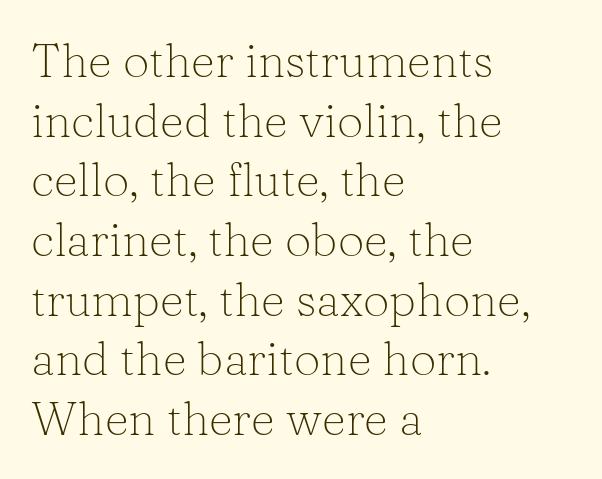
Leading matches the norm, producing a regular column. The letters advance in unequal steps, a hallmark of proportional type. When letters stand straight like this, we call the style roman or upright. Tracking value appears to be zero — textbook default spacing. To sum up the face: it has serifs.
